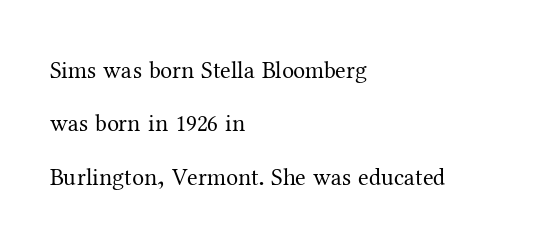
{"italic": "no", "bold": "no", "underline": "no", "align": "left", "line_spacing": "loose", "line_spacing_ratio": 2.22, "letter_spacing": "normal", "letter_spacing_em": 0.0, "glyph_px": 24}
